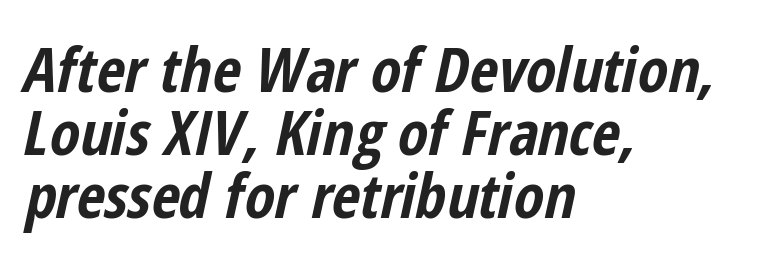
{"italic": "yes", "lean": "right", "slant_degrees": 12, "bold": "yes", "weight": "bold", "width": "condensed", "stroke_contrast": "low", "x_height": "medium", "monospaced": "no", "underline": "no", "align": "left", "line_spacing": "tight", "line_spacing_ratio": 1.02, "letter_spacing": "normal", "letter_spacing_em": 0.0, "glyph_px": 62}
